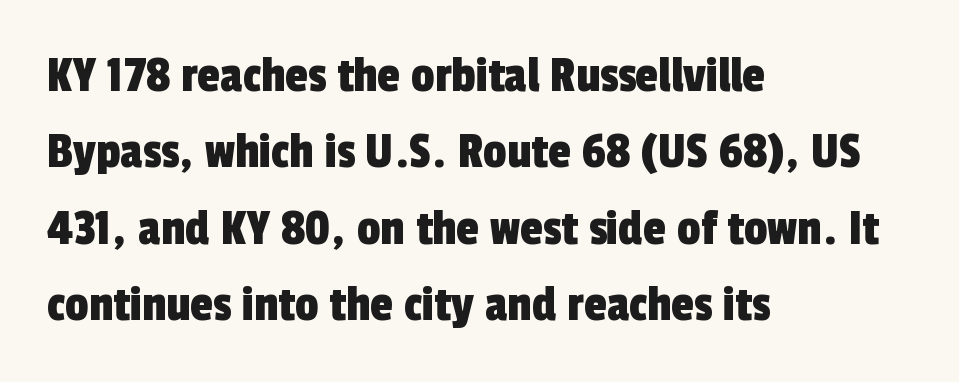
Q: Is the typeface a serif or a sans-serif typeface? A: Sans-serif.
Q: Is the text underlined? A: No.
Q: How is the paragraph aligned? A: Left-aligned.
Q: Is the spacing between letters normal or unusually wide? A: Normal.
Q: Is the spacing between lines tight, normal or loose? A: Normal.
Q: Width (condensed, normal, or wide)? A: Condensed.
Q: x-height? A: Medium.
Q: Monospaced? A: No.
